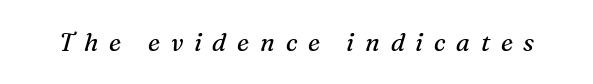
Observe the wide spacing: letters keep a clear distance from each other. The baseline area is clear. Tall strokes in this sample are angled rather than plumb. The letterforms sit at book weight or below.
